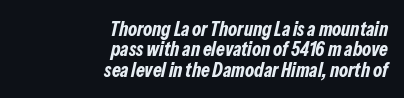
{"italic": "yes", "lean": "right", "slant_degrees": 13, "bold": "yes", "underline": "no", "align": "right", "line_spacing": "tight", "line_spacing_ratio": 1.02, "letter_spacing": "normal", "letter_spacing_em": 0.0, "glyph_px": 20}
